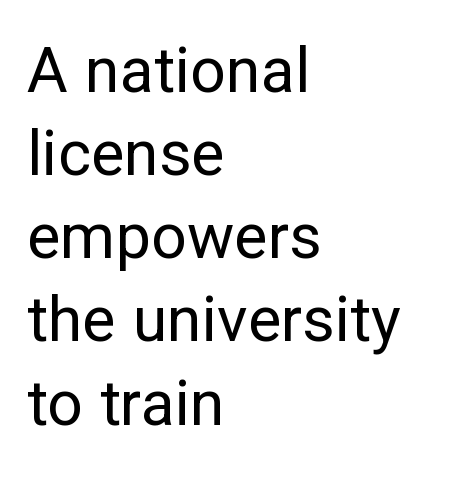
{"serif": "no", "italic": "no", "bold": "no", "weight": "regular", "width": "normal", "stroke_contrast": "low", "x_height": "medium", "monospaced": "no", "underline": "no", "align": "left", "line_spacing": "normal", "line_spacing_ratio": 1.32, "letter_spacing": "normal", "letter_spacing_em": 0.0, "glyph_px": 63}
